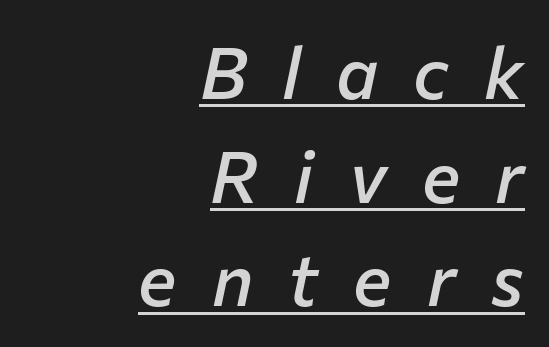
Q: Is the text bold? A: Semi-bold.
Q: Is the text italic (slanted)? A: Yes, it leans right by about 12 degrees.
Q: Is the text underlined? A: Yes.
Q: How is the paragraph aligned? A: Right-aligned.
Q: Is the spacing between letters normal or unusually wide? A: Unusually wide.
Q: Is the spacing between lines tight, normal or loose? A: Normal.
Q: Width (condensed, normal, or wide)? A: Normal.
Q: Stroke contrast? A: Low.
Q: x-height? A: Medium.
Q: Monospaced? A: No.
